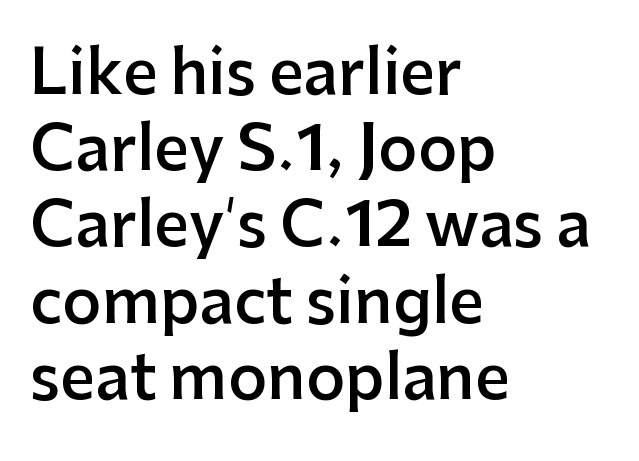
{"serif": "no", "italic": "no", "bold": "semi", "weight": "semibold", "width": "normal", "stroke_contrast": "low", "x_height": "medium", "monospaced": "no", "underline": "no", "align": "left", "line_spacing": "normal", "line_spacing_ratio": 1.25, "letter_spacing": "normal", "letter_spacing_em": 0.0, "glyph_px": 61}
